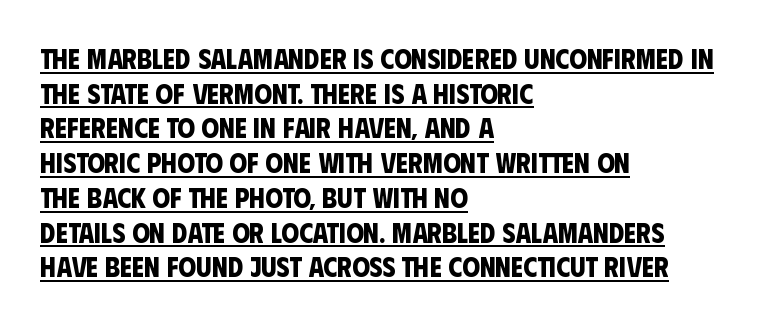
The image shows 28 px bold, condensed sans-serif type; set left-aligned, line spacing 1.24x, normal letter spacing, underlined; low stroke contrast and a large x-height.
